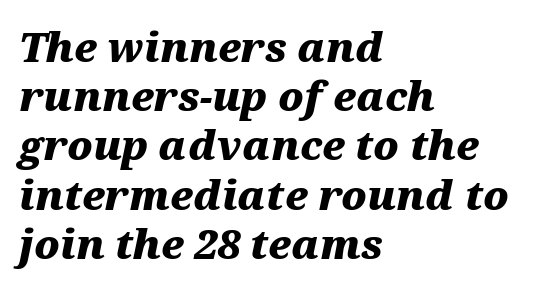
{"italic": "yes", "lean": "right", "slant_degrees": 12, "bold": "yes", "weight": "heavy", "width": "wide", "stroke_contrast": "medium", "x_height": "medium", "monospaced": "no", "underline": "no", "align": "left", "line_spacing_ratio": 1.23, "letter_spacing": "normal", "letter_spacing_em": 0.0, "glyph_px": 40}
